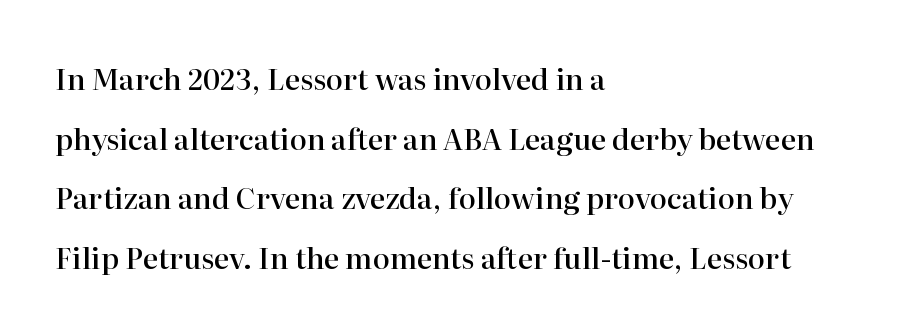
The image shows 29 px semibold serif type, upright; set left-aligned, loose line spacing (2.06x), normal letter spacing, not underlined; high stroke contrast and a medium x-height.
